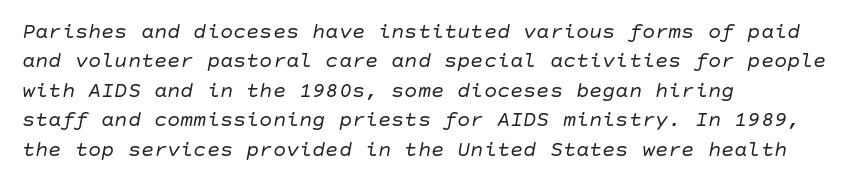
Q: Is the text bold? A: No.
Q: Is the text italic (slanted)? A: Yes, it leans right by about 10 degrees.
Q: Is the text underlined? A: No.
Q: How is the paragraph aligned? A: Left-aligned.
Q: Is the spacing between letters normal or unusually wide? A: Normal.
Q: Is the spacing between lines tight, normal or loose? A: Normal.
